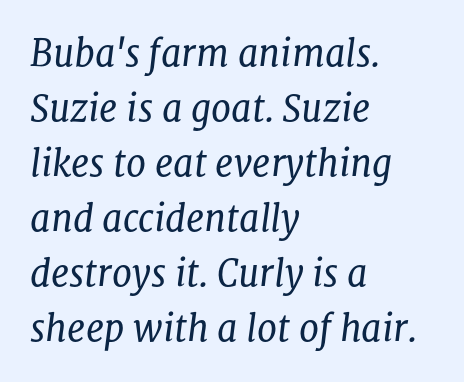
{"serif": "yes", "italic": "yes", "lean": "right", "slant_degrees": 8, "bold": "no", "weight": "regular", "width": "normal", "stroke_contrast": "low", "x_height": "medium", "monospaced": "no", "underline": "no", "align": "left", "line_spacing": "normal", "line_spacing_ratio": 1.53, "letter_spacing": "normal", "letter_spacing_em": 0.0, "glyph_px": 36}
